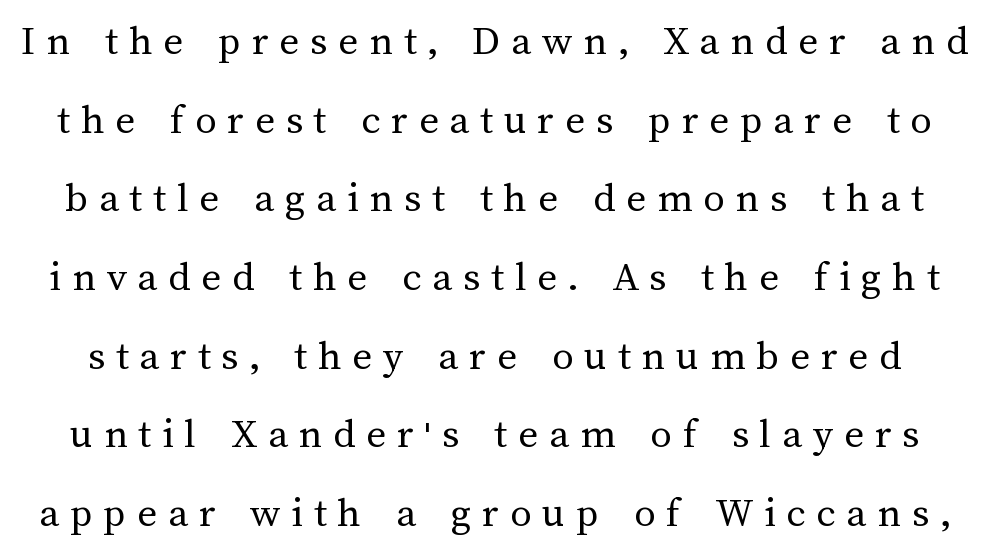
Q: Is the text bold? A: No.
Q: Is the text italic (slanted)? A: No, it is upright.
Q: Is the text underlined? A: No.
Q: Is the spacing between letters normal or unusually wide? A: Unusually wide.
Q: Width (condensed, normal, or wide)? A: Normal.
Q: Stroke contrast? A: Medium.
Q: x-height? A: Medium.
Q: Monospaced? A: No.
